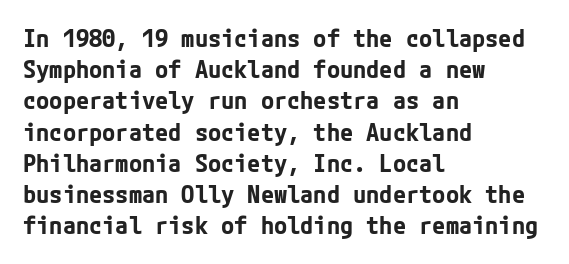
The image shows 24 px bold type, upright; set left-aligned, normal line spacing (1.3x), normal letter spacing, not underlined.
